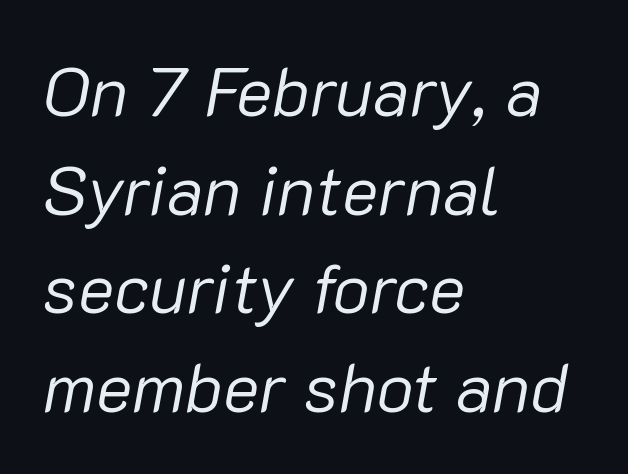
The lines sit at an ordinary, default distance from one another. Lines of text with bare space underneath. This sample has the flowing, uneven cadence of proportional lettering. Does extra space separate the letters? No, they use regular spacing.
